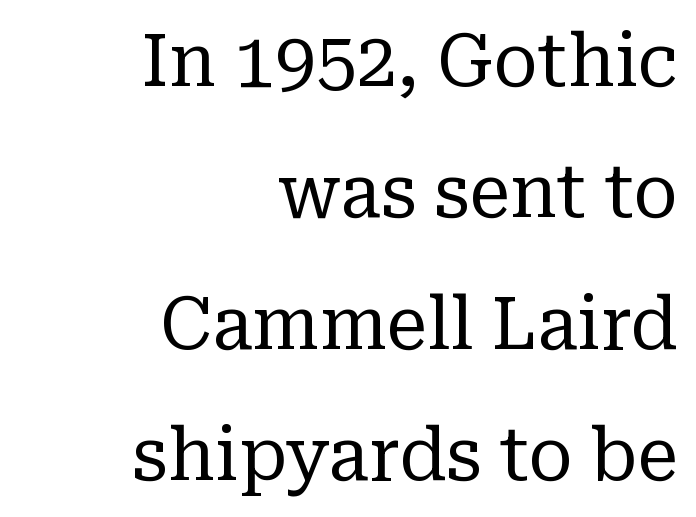
The image shows 73 px regular-weight serif type, upright; set right-aligned, line spacing 1.8x, normal letter spacing, not underlined; low stroke contrast and a medium x-height.
